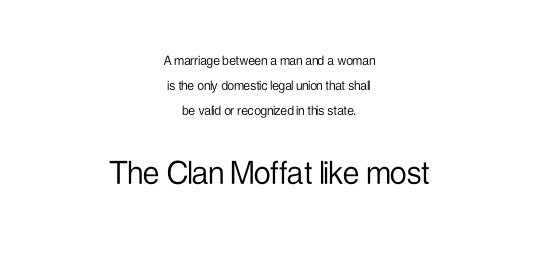
{"serif": "no", "italic": "no", "bold": "no", "weight": "light", "width": "condensed", "stroke_contrast": "low", "x_height": "medium", "monospaced": "no", "underline": "no", "align": "center", "line_spacing": "normal", "line_spacing_ratio": 1.68, "letter_spacing": "normal", "letter_spacing_em": 0.0, "larger_block": "second", "size_ratio": 2.47, "glyph_px": 37}
